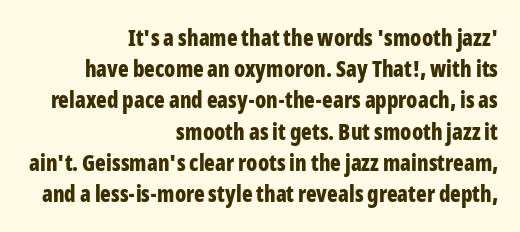
{"italic": "no", "bold": "yes", "underline": "no", "align": "right", "line_spacing": "normal", "line_spacing_ratio": 1.42, "letter_spacing": "normal", "letter_spacing_em": 0.0, "glyph_px": 22}
